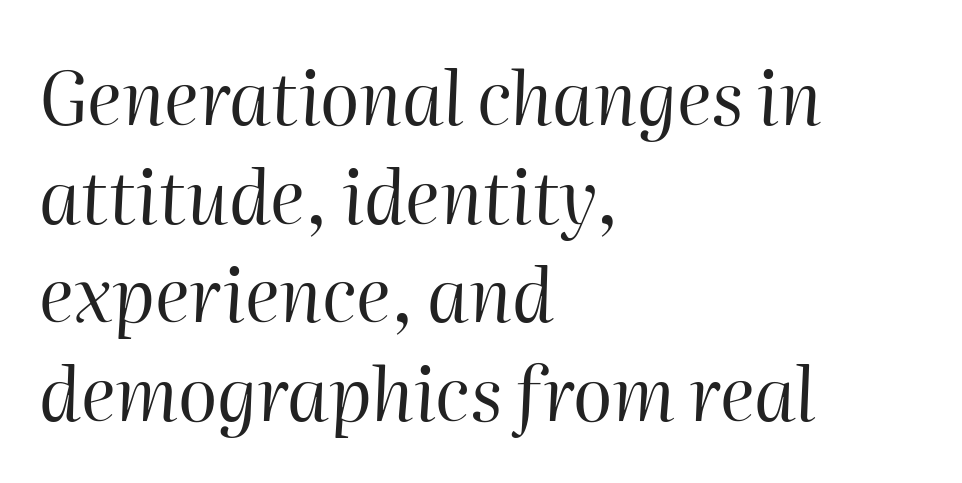
The rendering keeps characters at their native spacing. Caption: multi-line text, flush left, ragged right. Is the type slanted? Yes — the strokes lean at a clear angle. The weight would be labelled regular, book, light, or lighter still. The line-height multiplier appears to be the usual default.
